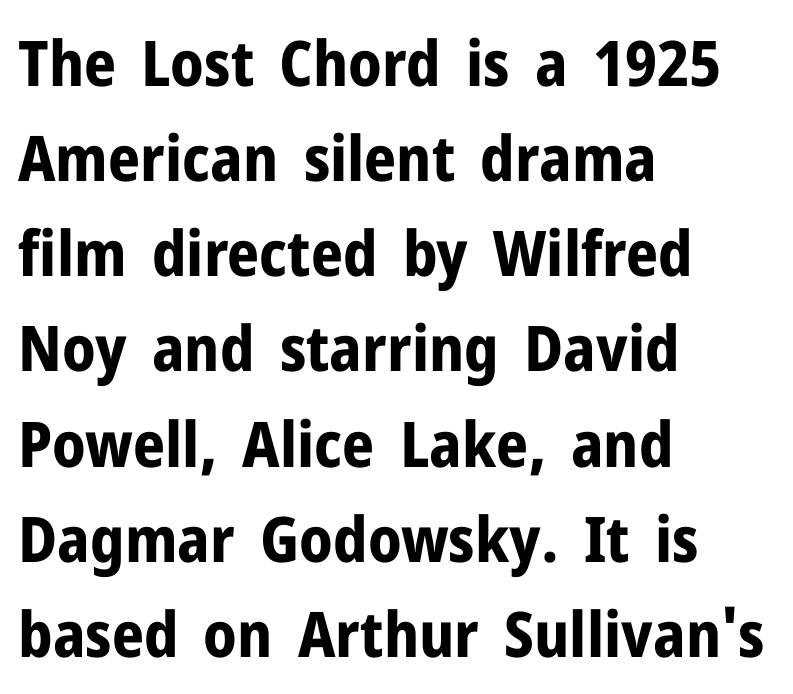
{"serif": "no", "italic": "no", "bold": "yes", "weight": "bold", "width": "normal", "stroke_contrast": "low", "x_height": "medium", "monospaced": "no", "underline": "no", "align": "left", "line_spacing": "normal", "line_spacing_ratio": 1.51, "letter_spacing": "normal", "letter_spacing_em": 0.0, "glyph_px": 63}
